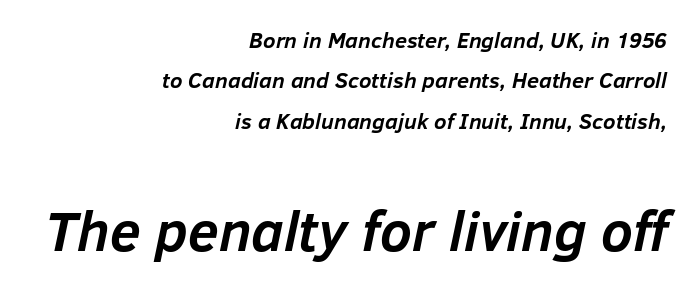
Q: Is the text bold? A: Yes.
Q: Is the text italic (slanted)? A: Yes, it leans right by about 12 degrees.
Q: Is the text underlined? A: No.
Q: How is the paragraph aligned? A: Right-aligned.
Q: Is the spacing between letters normal or unusually wide? A: Normal.
Q: Which block of text is set in a larger size, the first (top) or the second (bottom)? A: The second (bottom) one.
Q: Width (condensed, normal, or wide)? A: Normal.
Q: Stroke contrast? A: Low.
Q: x-height? A: Medium.
Q: Monospaced? A: No.
